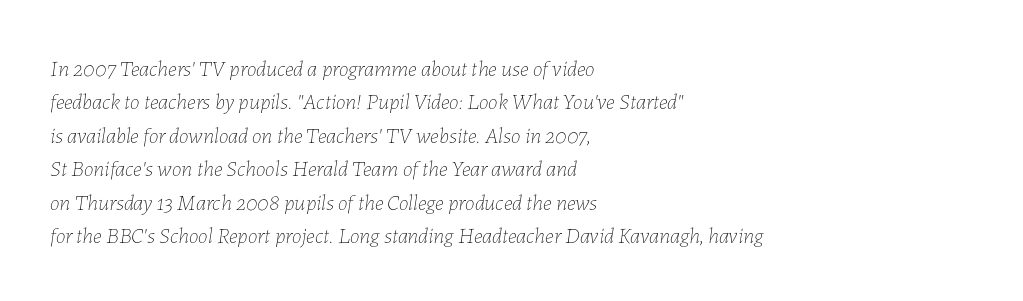
The image shows 22 px text type, italic (leaning right); set left-aligned, normal line spacing (1.52x), normal letter spacing, not underlined.
